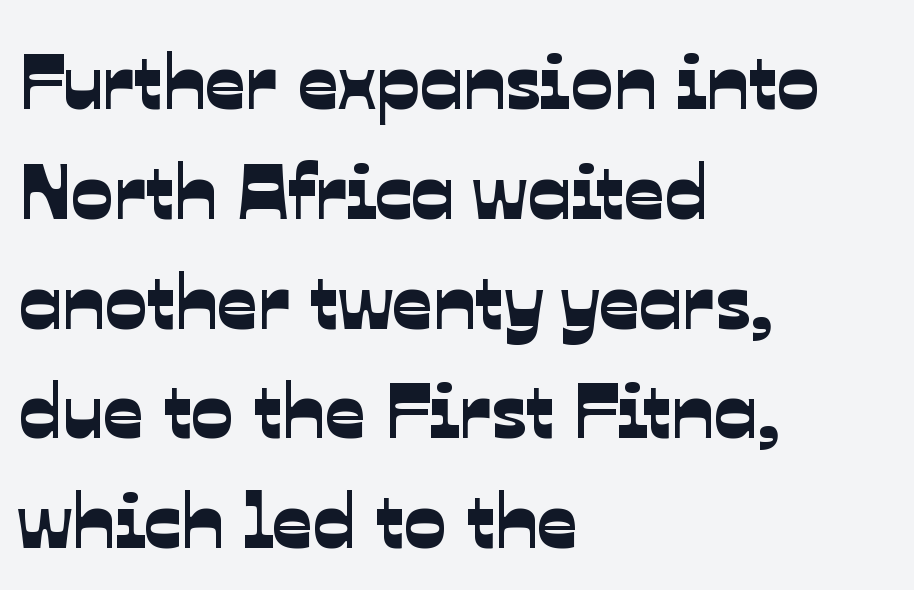
{"serif": "no", "width": "normal", "stroke_contrast": "low", "x_height": "medium", "monospaced": "no", "underline": "no", "align": "left", "line_spacing": "normal", "line_spacing_ratio": 1.39, "letter_spacing": "normal", "letter_spacing_em": 0.0, "glyph_px": 79}
